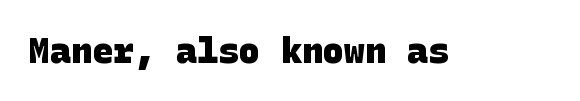
The image shows 35 px heavy sans-serif type; set normal letter spacing, not underlined; low stroke contrast and a large x-height.
